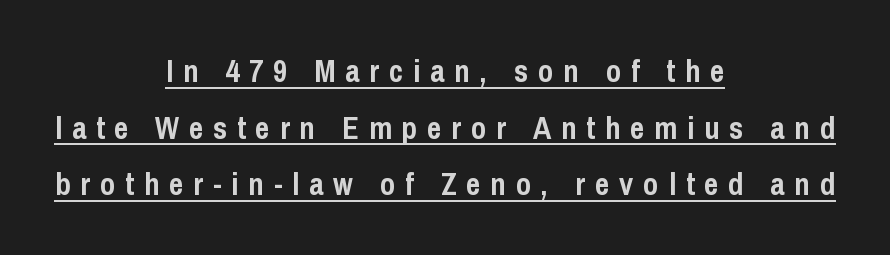
The tracking jumps out immediately: characters are airy and widely separated. Caption: multi-line text, centered on the measure. You can see a thin bar hugging the bottom of the glyphs. In terms of posture, this sample is upright. Every letter is thick-stroked: bold, no question. Serif or sans? Sans — the stroke terminals are bare.
